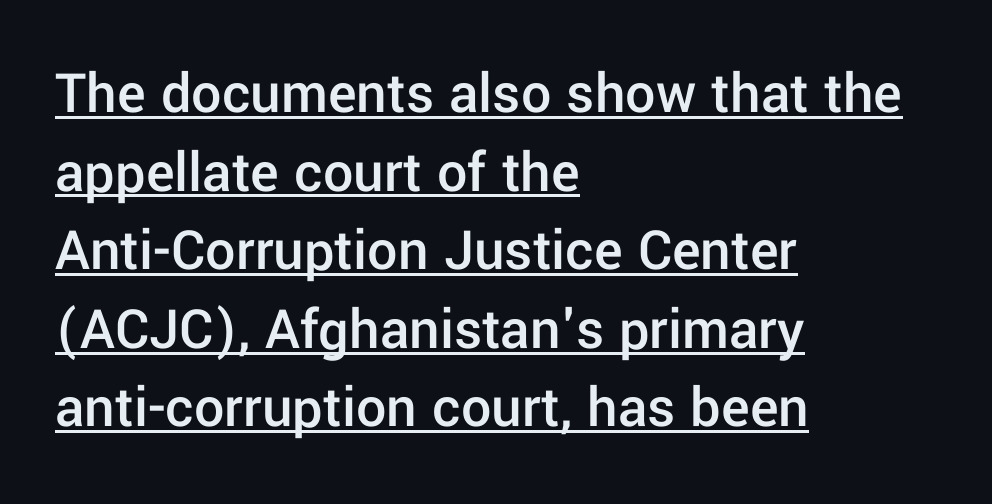
Every stem runs plumb, perpendicular to the baseline. Interline gaps are of average width in this sample. The lettering is marked with a stroke running underneath it. Summary of weight: moderately heavy, a semibold. Each letter keeps its own natural width here, so spacing adapts to shape.
